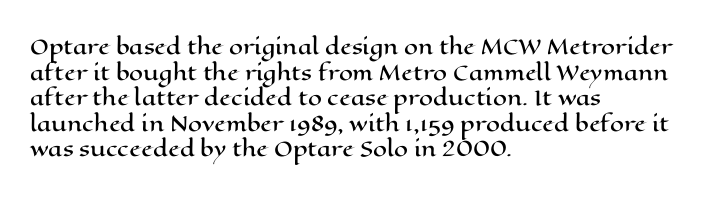
{"italic": "no", "underline": "no", "align": "left", "line_spacing": "normal", "line_spacing_ratio": 1.28, "letter_spacing": "normal", "letter_spacing_em": 0.0, "glyph_px": 20}
